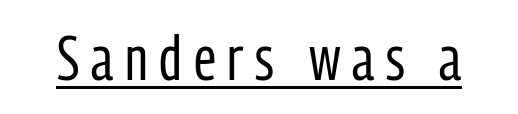
{"serif": "no", "italic": "no", "bold": "no", "weight": "regular", "width": "condensed", "stroke_contrast": "low", "x_height": "medium", "monospaced": "no", "underline": "yes", "glyph_px": 62}
